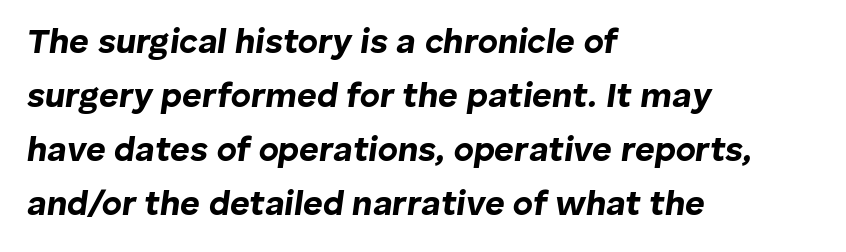
The image shows 34 px bold type, italic (leaning right); set left-aligned, normal line spacing (1.59x), normal letter spacing, not underlined; low stroke contrast and a medium x-height.
